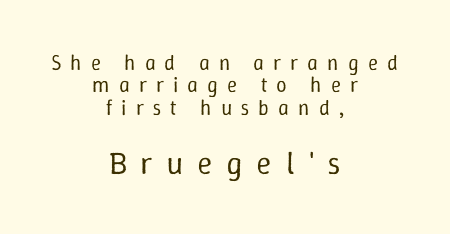
Q: Is the text bold? A: No.
Q: Is the text italic (slanted)? A: No, it is upright.
Q: Is the text underlined? A: No.
Q: How is the paragraph aligned? A: Centered.
Q: Is the spacing between letters normal or unusually wide? A: Unusually wide.
Q: Is the spacing between lines tight, normal or loose? A: Tight.
Q: Which block of text is set in a larger size, the first (top) or the second (bottom)? A: The second (bottom) one.
Q: Width (condensed, normal, or wide)? A: Normal.
Q: Stroke contrast? A: Low.
Q: x-height? A: Medium.
Q: Monospaced? A: No.
